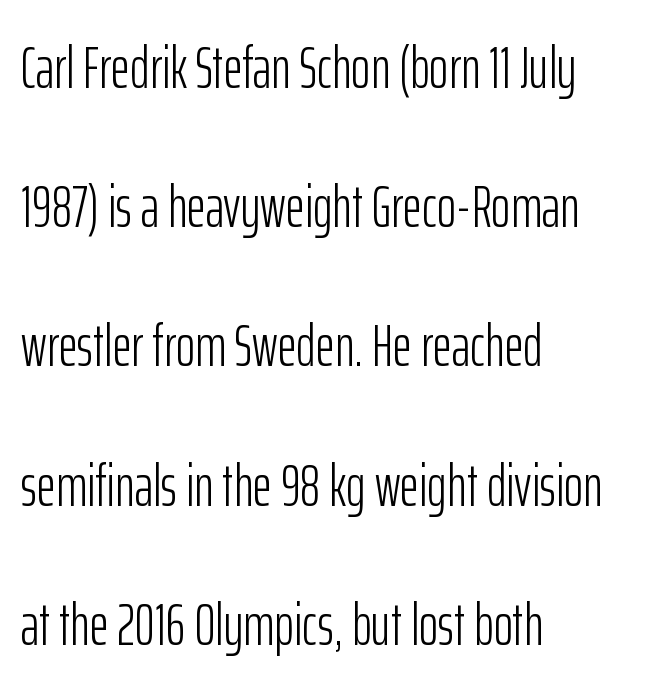
Font category for this specimen: sans-serif. Spacing verdict: proportional, widths tailored to each character. This block would shrink considerably if given ordinary leading; it's expanded now. This is not heavy type; no bold has been used. Descenders hang freely into open space. Casual observation: everything's shoved over to the left.
